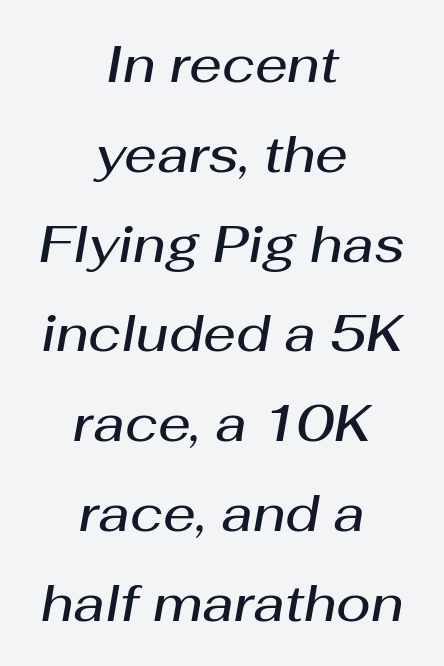
Q: Is the text bold? A: Semi-bold.
Q: Is the text italic (slanted)? A: Yes, it leans right by about 10 degrees.
Q: Is the text underlined? A: No.
Q: How is the paragraph aligned? A: Centered.
Q: Is the spacing between letters normal or unusually wide? A: Normal.
Q: Width (condensed, normal, or wide)? A: Normal.
Q: Stroke contrast? A: Medium.
Q: x-height? A: Medium.
Q: Monospaced? A: No.
